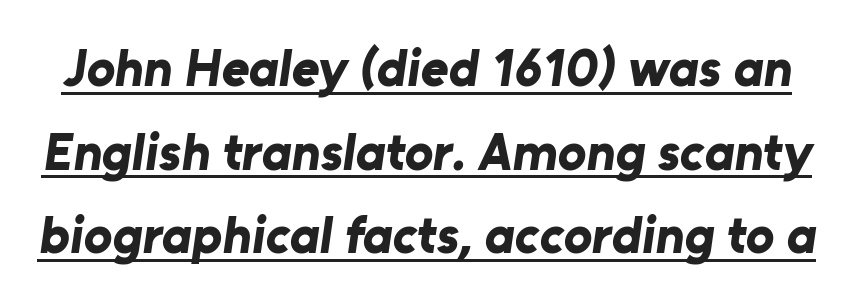
{"serif": "no", "bold": "yes", "weight": "bold", "width": "normal", "stroke_contrast": "low", "x_height": "medium", "monospaced": "no", "underline": "yes", "line_spacing": "normal", "line_spacing_ratio": 1.58, "letter_spacing": "normal", "letter_spacing_em": 0.0, "glyph_px": 53}
